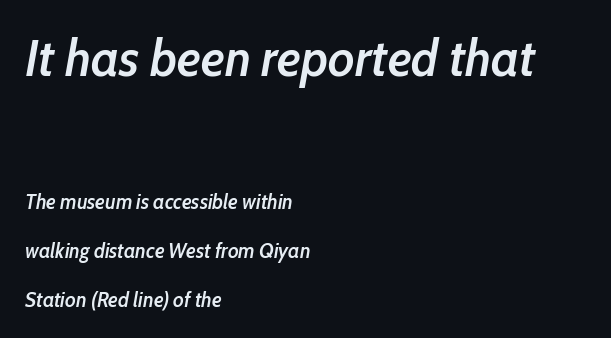
{"italic": "yes", "lean": "right", "slant_degrees": 10, "bold": "semi", "weight": "semibold", "width": "condensed", "stroke_contrast": "low", "x_height": "medium", "monospaced": "no", "underline": "no", "align": "left", "line_spacing": "loose", "line_spacing_ratio": 2.33, "letter_spacing": "normal", "letter_spacing_em": 0.0, "larger_block": "first", "size_ratio": 2.48, "glyph_px": 52}
